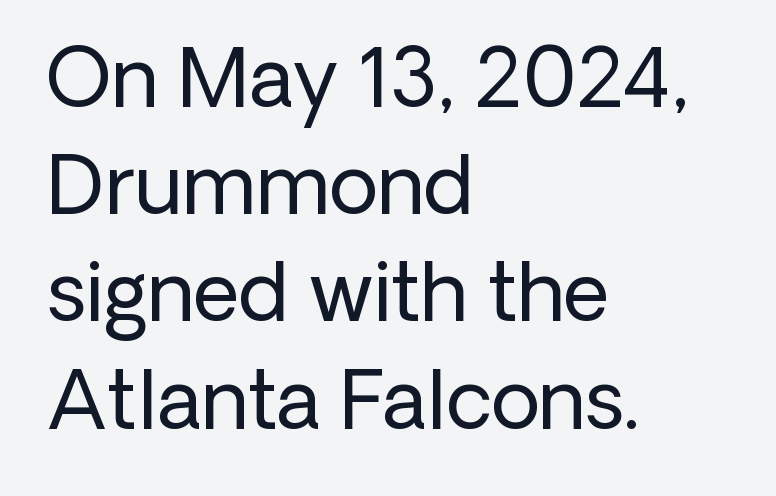
The image shows 80 px regular-weight sans-serif type, upright; set left-aligned, normal line spacing (1.34x), normal letter spacing, not underlined; low stroke contrast and a medium x-height.
